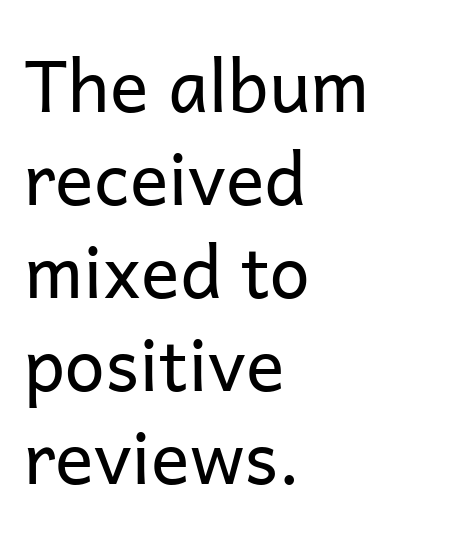
Compared with typical paragraphs, the rows here are spaced about the same. The font sits on the lighter half of the weight spectrum, regular included. Line starts are locked; line ends wander. Do the letters lean? They stand straight.
